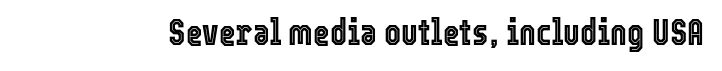
{"italic": "no", "width": "condensed", "x_height": "medium", "monospaced": "no", "underline": "no", "letter_spacing": "normal", "letter_spacing_em": 0.0, "glyph_px": 36}
